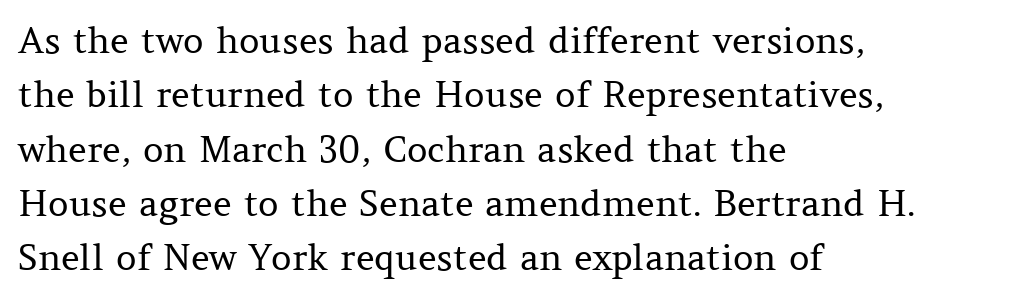
Q: Is the text bold? A: No.
Q: Is the text italic (slanted)? A: No, it is upright.
Q: Is the typeface a serif or a sans-serif typeface? A: Serif.
Q: Is the text underlined? A: No.
Q: How is the paragraph aligned? A: Left-aligned.
Q: Is the spacing between letters normal or unusually wide? A: Normal.
Q: Is the spacing between lines tight, normal or loose? A: Normal.
Q: Width (condensed, normal, or wide)? A: Normal.
Q: Stroke contrast? A: Medium.
Q: x-height? A: Medium.
Q: Monospaced? A: No.
